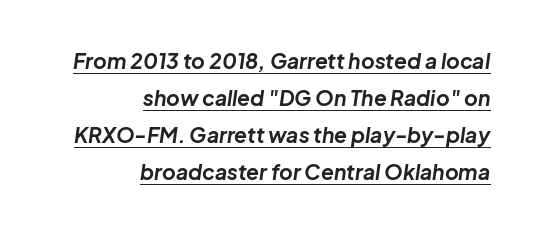
Q: Is the text bold? A: Yes.
Q: Is the text italic (slanted)? A: Yes, it leans right by about 8 degrees.
Q: Is the text underlined? A: Yes.
Q: How is the paragraph aligned? A: Right-aligned.
Q: Is the spacing between letters normal or unusually wide? A: Normal.
